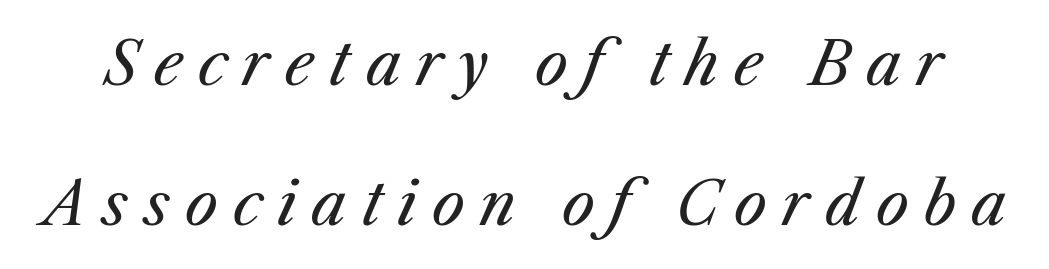
The image shows 59 px regular-weight type, italic (leaning right); set loose line spacing (2.38x), unusually wide letter spacing (+0.26 em), not underlined; medium stroke contrast and a medium x-height.
